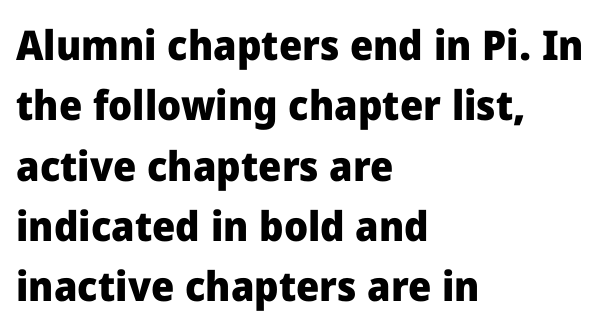
{"serif": "no", "italic": "no", "bold": "yes", "weight": "heavy", "width": "normal", "stroke_contrast": "low", "x_height": "medium", "monospaced": "no", "underline": "no", "align": "left", "line_spacing": "normal", "line_spacing_ratio": 1.47, "letter_spacing": "normal", "letter_spacing_em": 0.0, "glyph_px": 41}
